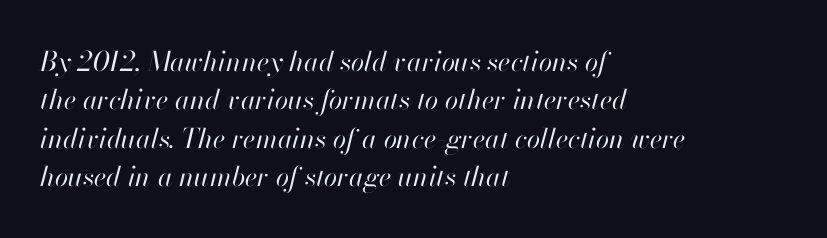
Bold? No — there's no thickening of the strokes. A clean baseline with only descenders dipping below it. Alignment: flush left. Is there much room between lines? A standard amount, neither cramped nor airy.
